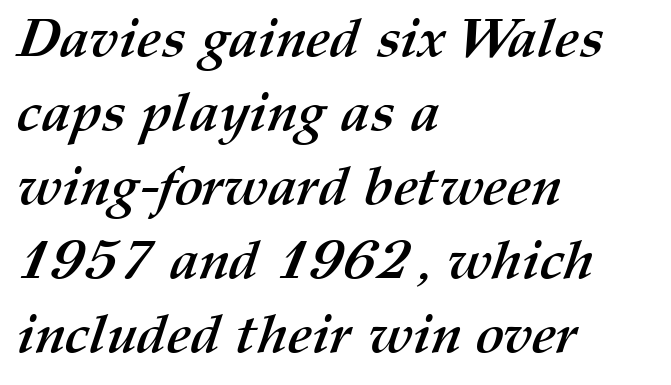
The image shows 54 px semibold type; set left-aligned, normal line spacing (1.37x), normal letter spacing, not underlined; medium stroke contrast and a medium x-height.
